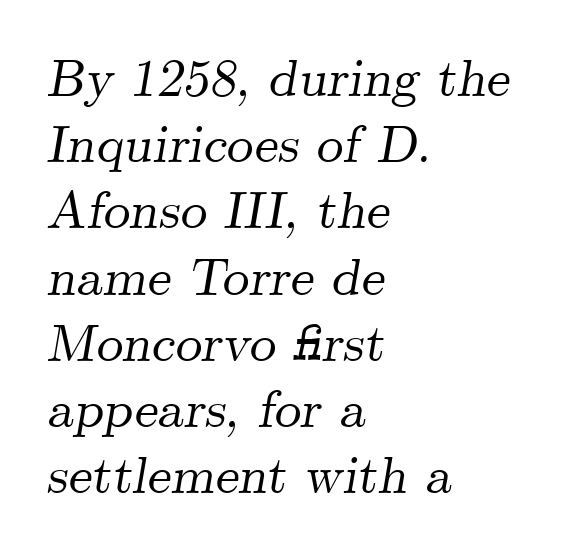
The image shows 53 px serif type, italic (leaning right); set left-aligned, normal line spacing (1.25x), normal letter spacing, not underlined; medium stroke contrast and a small x-height.
